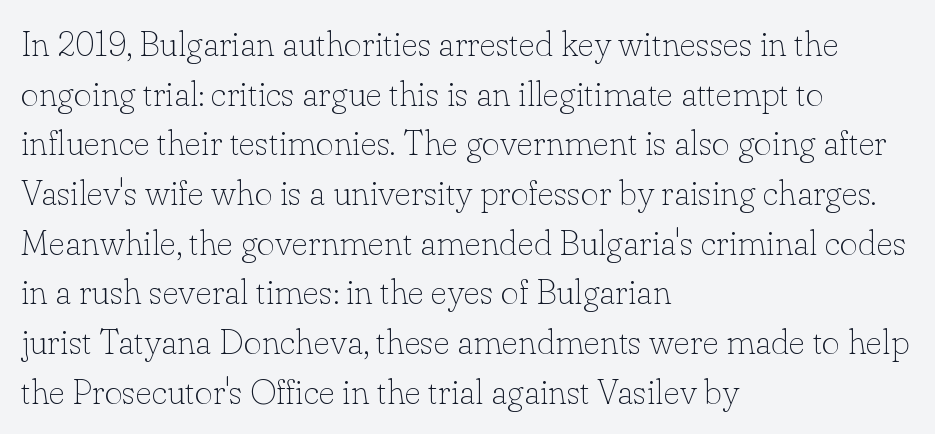
The typeface chosen for these lines features serifs. Layout note: lines flush left. Tracking here is standard; glyphs follow each other at the usual distance. The cut favours lightness, reaching ordinary text weight at its darkest. Reading down the column, the eye jumps a familiar distance to each next line.
